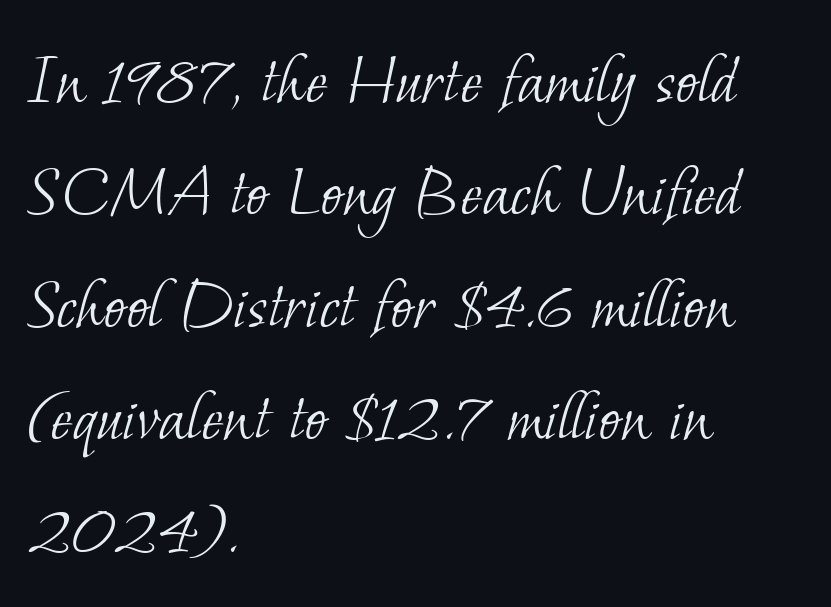
Is the letter spacing exaggerated? No — it looks like the ordinary default. Leading: standard. No extra ink here — the face is not bold. Leftover space on each line is placed entirely after the last word. Spacing verdict: proportional, widths tailored to each character.
